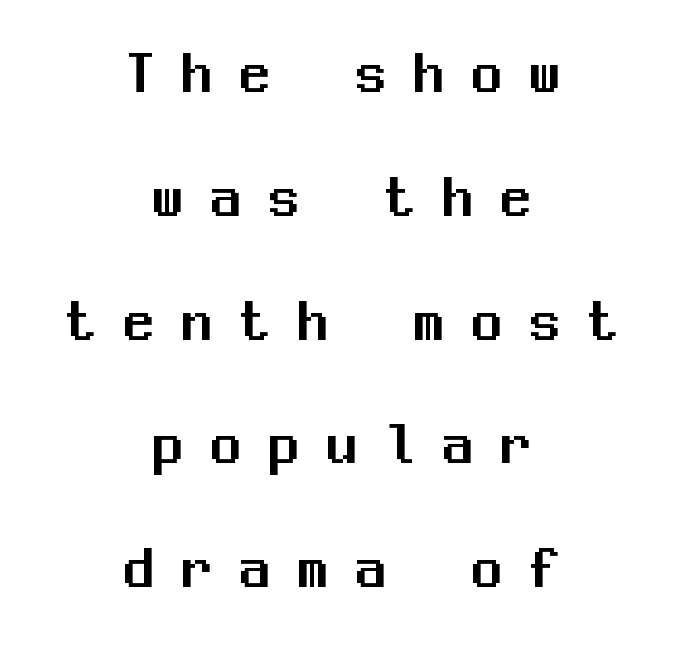
{"serif": "no", "italic": "no", "width": "normal", "stroke_contrast": "medium", "x_height": "medium", "monospaced": "yes", "underline": "no", "align": "center", "line_spacing": "loose", "line_spacing_ratio": 2.03, "letter_spacing": "wide", "letter_spacing_em": 0.45, "glyph_px": 61}
